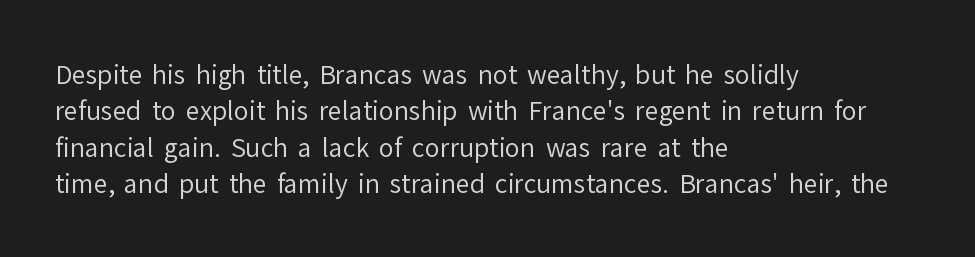
In terms of posture, this sample is upright. The passage shown has conventional tracking throughout. The zone under the glyphs is completely vacant. The lines are quadded left. These glyphs show unthickened strokes, regular width or finer. Rows of type keep a routine distance in the vertical direction.
